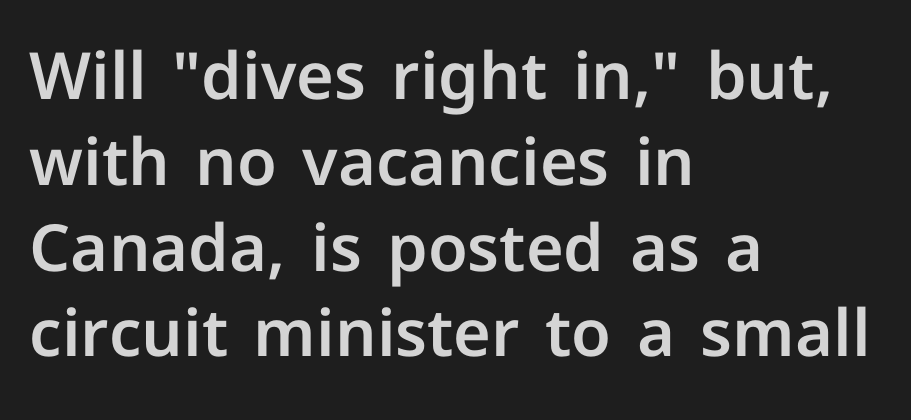
{"serif": "no", "italic": "no", "width": "normal", "stroke_contrast": "low", "x_height": "medium", "monospaced": "no", "underline": "no", "align": "left", "line_spacing": "normal", "line_spacing_ratio": 1.32, "letter_spacing": "normal", "letter_spacing_em": 0.0, "glyph_px": 65}
